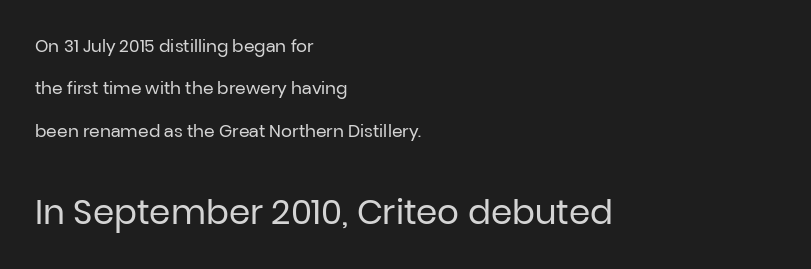
Varying glyph widths throughout — classic text-font behaviour. Italic? Not at all — the glyphs are vertical. Top chunk: small. Bottom chunk: large. How are the letters spaced? Ordinarily, with no added tracking. Descenders are the only things crossing below the line.
